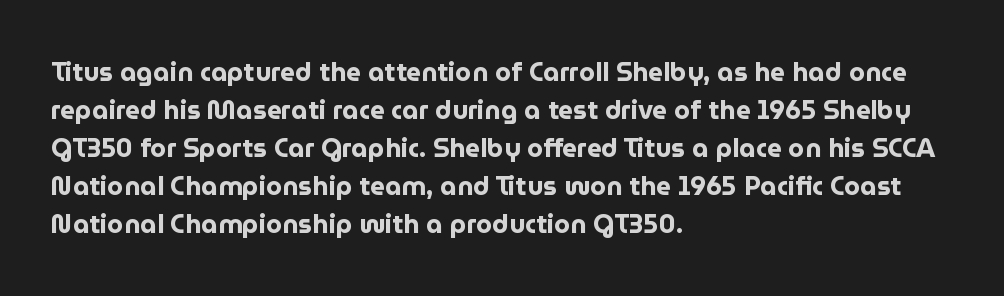
Horizontal alignment here is leftward, the default for most running prose. Nothing unusual about the tracking: characters are spaced as the font intends. Students, observe: this is what conventionally led text looks like. Does the lettering tilt? It doesn't — this is upright.
